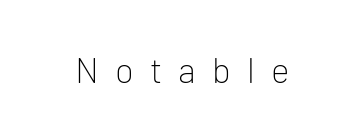
Q: Is the text bold? A: No.
Q: Is the text italic (slanted)? A: No, it is upright.
Q: Is the typeface a serif or a sans-serif typeface? A: Sans-serif.
Q: Is the text underlined? A: No.
Q: Is the spacing between letters normal or unusually wide? A: Unusually wide.
Q: Width (condensed, normal, or wide)? A: Normal.
Q: Stroke contrast? A: Low.
Q: x-height? A: Medium.
Q: Monospaced? A: No.
